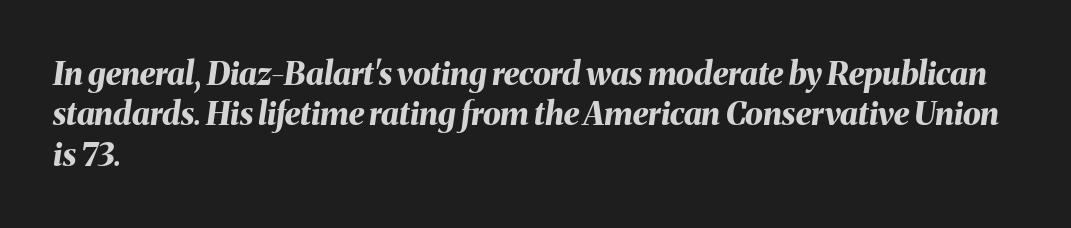
{"italic": "yes", "lean": "right", "slant_degrees": 8, "bold": "yes", "weight": "bold", "width": "normal", "stroke_contrast": "medium", "x_height": "medium", "monospaced": "no", "underline": "no", "align": "left", "line_spacing": "normal", "line_spacing_ratio": 1.26, "letter_spacing": "normal", "letter_spacing_em": 0.0, "glyph_px": 32}
